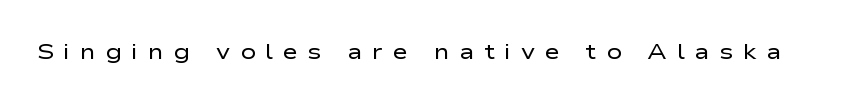
{"italic": "no", "bold": "no", "underline": "no", "letter_spacing": "wide", "letter_spacing_em": 0.45, "glyph_px": 21}
